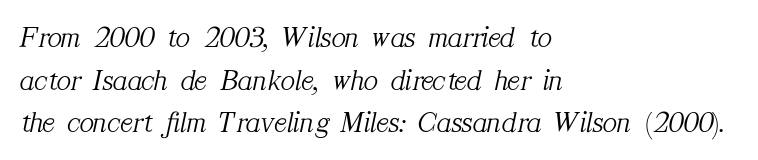
These lines keep a tight, regular rhythm from letter to letter. An italicized treatment has been applied to the whole sample. Serifs: yes, visible at the terminals of the letterforms. Each row of text sits above clean, open space. The passage shown is typed in a proportional face where columns would drift.
